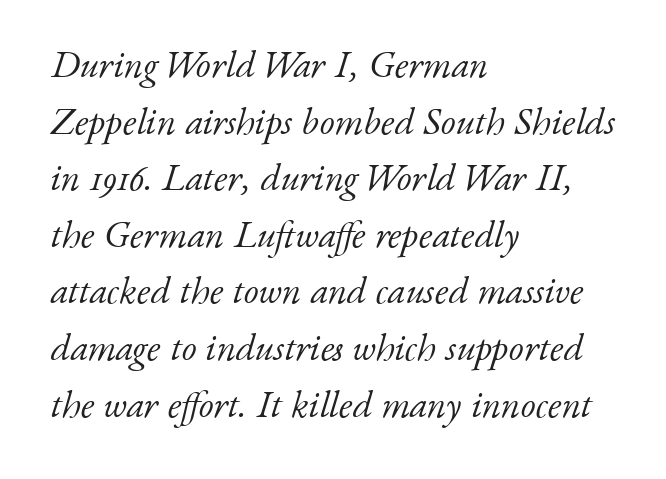
Q: Is the text bold? A: No.
Q: Is the text italic (slanted)? A: Yes, it leans right by about 17 degrees.
Q: Is the typeface a serif or a sans-serif typeface? A: Serif.
Q: Is the text underlined? A: No.
Q: How is the paragraph aligned? A: Left-aligned.
Q: Is the spacing between letters normal or unusually wide? A: Normal.
Q: Is the spacing between lines tight, normal or loose? A: Normal.
Q: Width (condensed, normal, or wide)? A: Normal.
Q: Stroke contrast? A: Low.
Q: x-height? A: Small.
Q: Monospaced? A: No.
